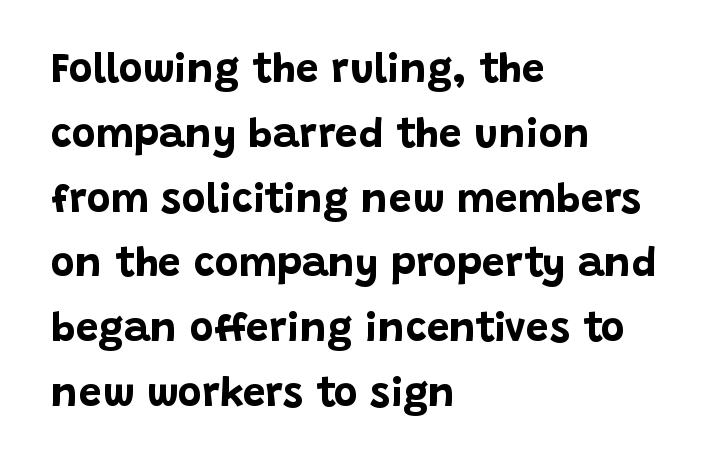
The image shows 41 px bold sans-serif type, upright; set left-aligned, normal line spacing (1.58x), normal letter spacing, not underlined; low stroke contrast and a large x-height.
